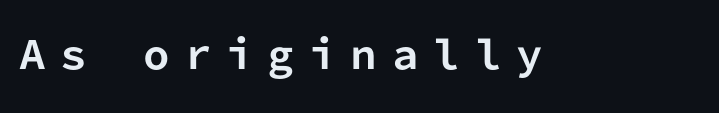
The axis of the letterforms is exactly vertical. Here the designer chose a console-style face with uniform glyph widths. Each letter's strokes conclude bluntly, with no projecting serifs. This rendering widens character spacing well past its baseline value. The foot of each line stays bare and open.
